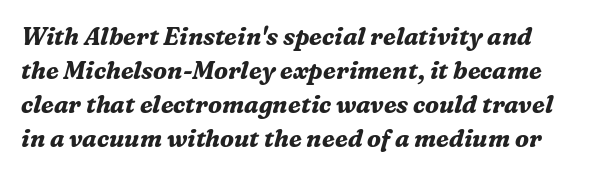
The image shows 24 px bold type, italic (leaning right); set normal line spacing (1.41x), normal letter spacing, not underlined.
